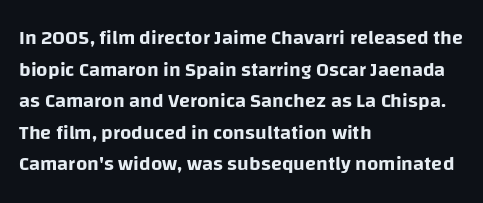
The baseline area is clear. The letterforms sit shoulder to shoulder at normal distance. Each line starts at the same left margin while the right side varies. You can tell it's not italic because the verticals are truly vertical.
